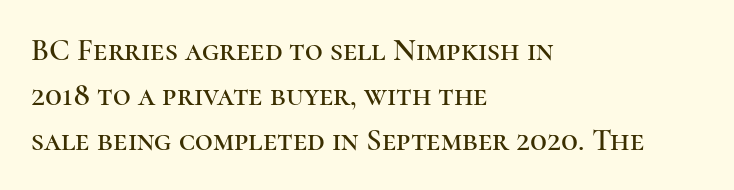
These lines are rendered in a variable-pitch font. The letters sit at their default tracking, neither squeezed nor spread. Italic? Not at all — the glyphs are vertical. The glyphs in this specimen are seriffed.
